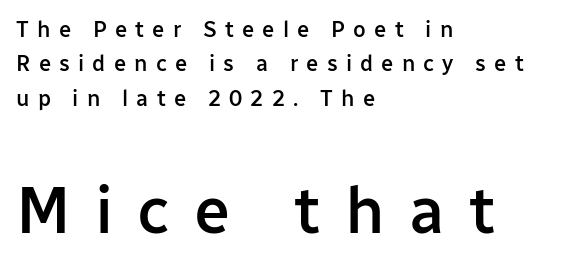
{"serif": "no", "italic": "no", "bold": "semi", "weight": "semibold", "width": "normal", "stroke_contrast": "low", "x_height": "medium", "monospaced": "no", "underline": "no", "align": "left", "line_spacing": "normal", "line_spacing_ratio": 1.56, "letter_spacing": "wide", "letter_spacing_em": 0.37, "larger_block": "second", "size_ratio": 2.95, "glyph_px": 65}
